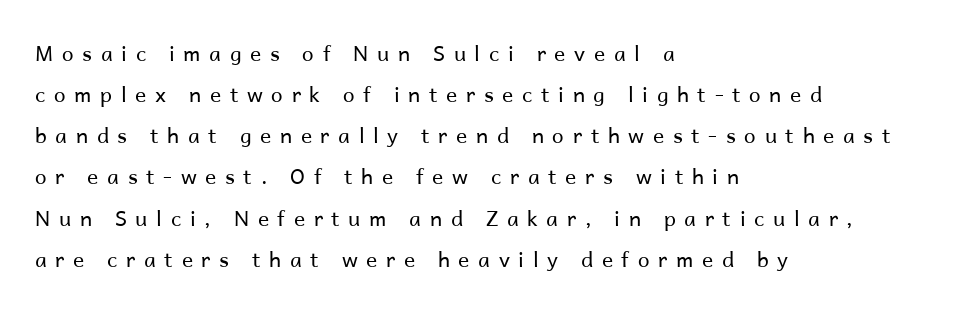
Between one letter and the next there's a generous, obvious gap. Ascenders rise straight up at ninety degrees. Rows of type keep a wide berth in the vertical direction. Casual observation: everything's shoved over to the left. The face looks like a standard text weight, possibly lighter. The words here are not underlined.
